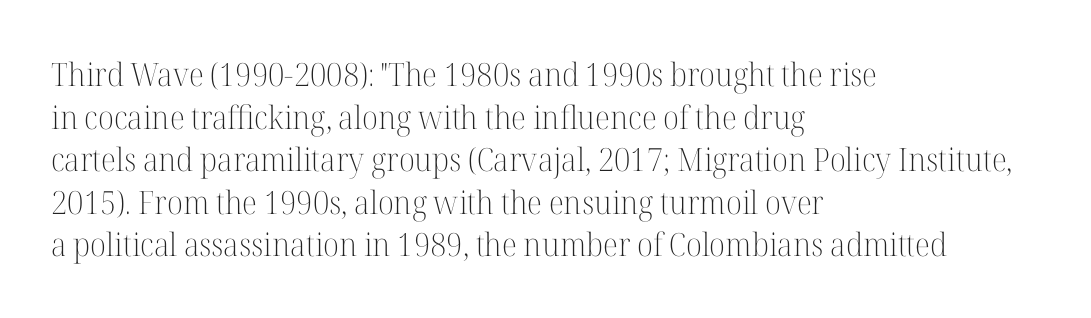
Q: Is the text bold? A: No.
Q: Is the text italic (slanted)? A: No, it is upright.
Q: Is the typeface a serif or a sans-serif typeface? A: Serif.
Q: Is the text underlined? A: No.
Q: How is the paragraph aligned? A: Left-aligned.
Q: Is the spacing between letters normal or unusually wide? A: Normal.
Q: Is the spacing between lines tight, normal or loose? A: Normal.
Q: Width (condensed, normal, or wide)? A: Normal.
Q: Stroke contrast? A: High.
Q: x-height? A: Medium.
Q: Monospaced? A: No.
